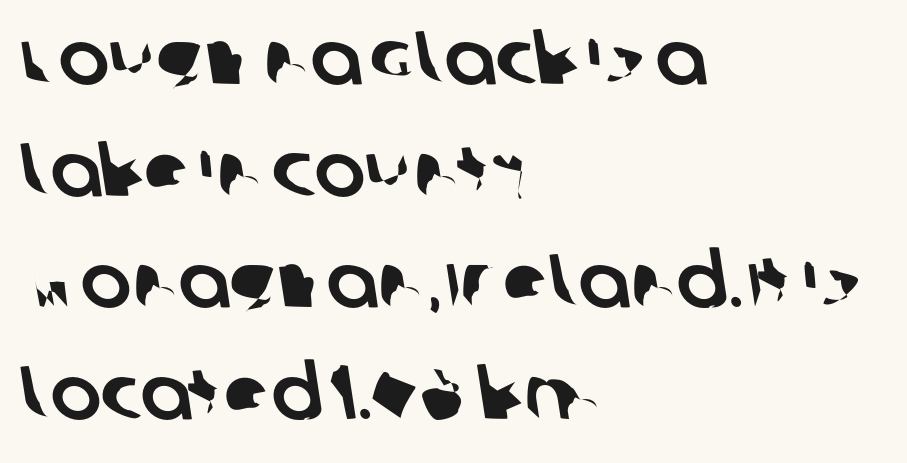
The text was rendered using a sans face with plain stroke endings. Honestly, there is no underline to notice here at all. The paragraph shown leans on its left margin. Do the characters align in a grid? No, the font is proportional. Letter spacing: default.
